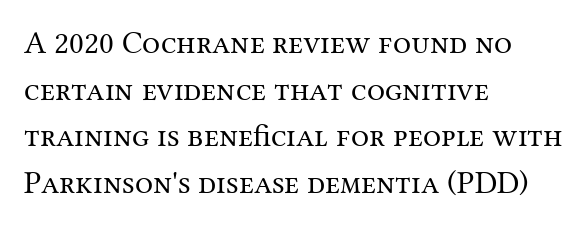
Q: Is the text bold? A: No.
Q: Is the text italic (slanted)? A: No, it is upright.
Q: Is the typeface a serif or a sans-serif typeface? A: Serif.
Q: Is the text underlined? A: No.
Q: How is the paragraph aligned? A: Left-aligned.
Q: Is the spacing between letters normal or unusually wide? A: Normal.
Q: Is the spacing between lines tight, normal or loose? A: Normal.
Q: Width (condensed, normal, or wide)? A: Normal.
Q: Stroke contrast? A: Medium.
Q: x-height? A: Medium.
Q: Monospaced? A: No.
